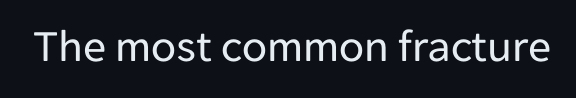
Q: Is the text bold? A: No.
Q: Is the text italic (slanted)? A: No, it is upright.
Q: Is the typeface a serif or a sans-serif typeface? A: Sans-serif.
Q: Is the text underlined? A: No.
Q: Is the spacing between letters normal or unusually wide? A: Normal.
Q: Width (condensed, normal, or wide)? A: Normal.
Q: Stroke contrast? A: Low.
Q: x-height? A: Medium.
Q: Monospaced? A: No.
